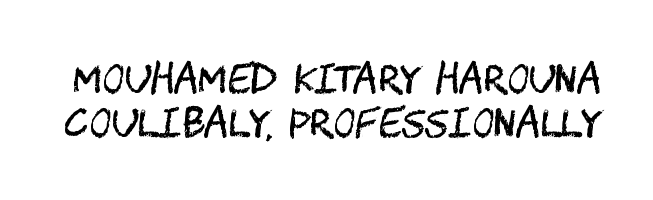
Q: Is the text bold? A: No.
Q: Is the text italic (slanted)? A: No, it is upright.
Q: Is the typeface a serif or a sans-serif typeface? A: Sans-serif.
Q: Is the text underlined? A: No.
Q: Is the spacing between letters normal or unusually wide? A: Normal.
Q: Width (condensed, normal, or wide)? A: Condensed.
Q: Stroke contrast? A: Medium.
Q: x-height? A: Large.
